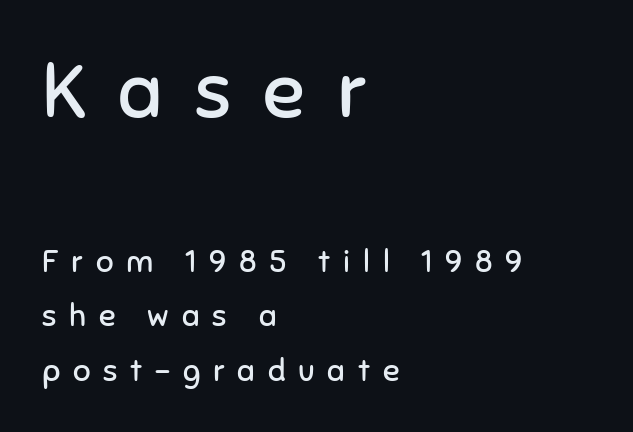
{"serif": "no", "italic": "no", "bold": "no", "weight": "regular", "width": "normal", "stroke_contrast": "low", "x_height": "medium", "monospaced": "no", "underline": "no", "align": "left", "line_spacing_ratio": 1.76, "letter_spacing": "wide", "letter_spacing_em": 0.41, "larger_block": "first", "size_ratio": 2.52, "glyph_px": 78}
